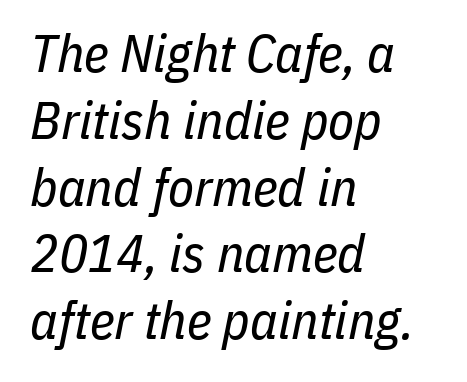
The image shows 53 px regular-weight, condensed type, italic (leaning right); set left-aligned, normal line spacing (1.26x), normal letter spacing, not underlined; low stroke contrast and a medium x-height.
